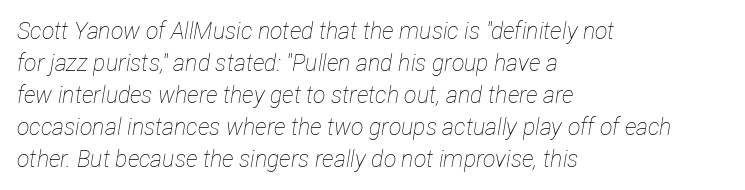
{"italic": "yes", "lean": "right", "slant_degrees": 12, "bold": "no", "underline": "no", "align": "left", "line_spacing": "normal", "line_spacing_ratio": 1.39, "letter_spacing": "normal", "letter_spacing_em": 0.0, "glyph_px": 23}
